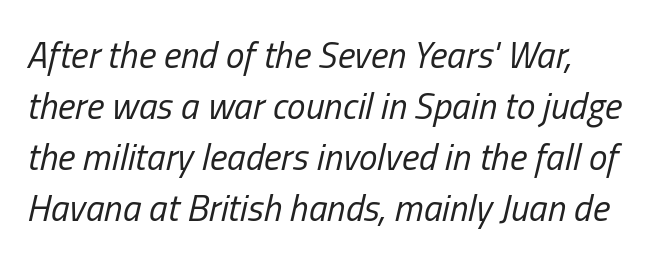
{"italic": "yes", "lean": "right", "slant_degrees": 13, "bold": "no", "weight": "regular", "width": "condensed", "stroke_contrast": "low", "x_height": "medium", "monospaced": "no", "underline": "no", "align": "left", "line_spacing": "normal", "line_spacing_ratio": 1.38, "letter_spacing": "normal", "letter_spacing_em": 0.0, "glyph_px": 37}
